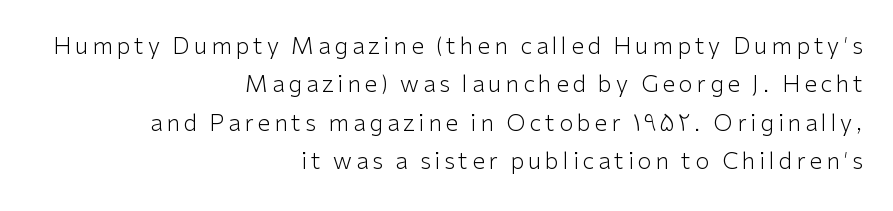
{"italic": "no", "bold": "no", "underline": "no", "align": "right", "line_spacing": "normal", "line_spacing_ratio": 1.67, "glyph_px": 23}
